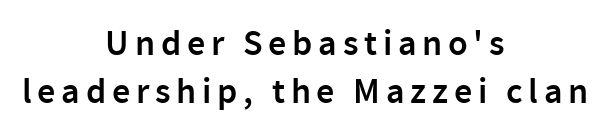
{"serif": "no", "italic": "no", "bold": "semi", "weight": "semibold", "width": "normal", "stroke_contrast": "low", "x_height": "medium", "monospaced": "no", "underline": "no", "align": "center", "line_spacing": "normal", "line_spacing_ratio": 1.32, "glyph_px": 36}
